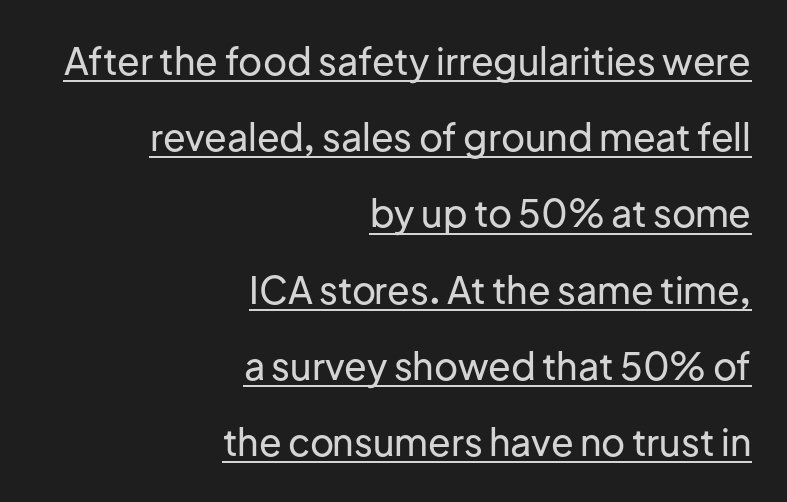
The vertical gap from one line to the next is large. Where is the straight margin? On the right. Letter spacing: default. Decoration check: the copy is underlined. Note the varied advance widths — an 'i' is clearly narrower than an 'm'. Designer's note — italics off, roman on.
